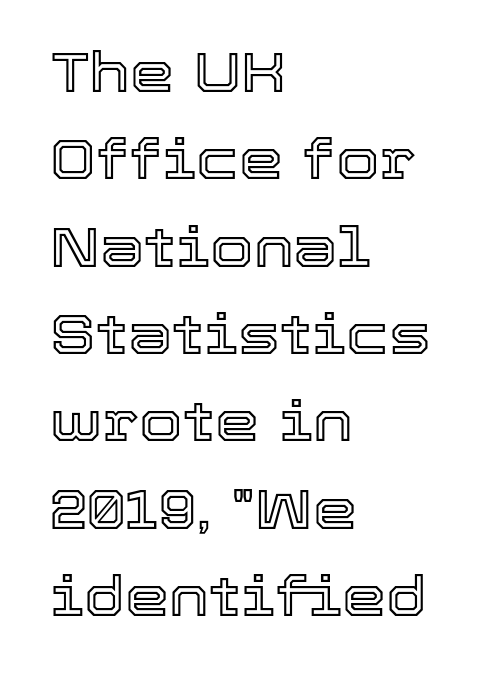
Q: Is the text italic (slanted)? A: No, it is upright.
Q: Is the text underlined? A: No.
Q: How is the paragraph aligned? A: Left-aligned.
Q: Is the spacing between letters normal or unusually wide? A: Normal.
Q: Is the spacing between lines tight, normal or loose? A: Normal.
Q: Width (condensed, normal, or wide)? A: Normal.
Q: x-height? A: Medium.
Q: Monospaced? A: No.
